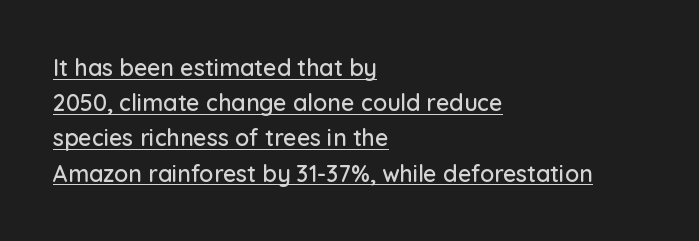
{"italic": "no", "underline": "yes", "align": "left", "line_spacing": "normal", "line_spacing_ratio": 1.53, "letter_spacing": "normal", "letter_spacing_em": 0.0, "glyph_px": 23}
